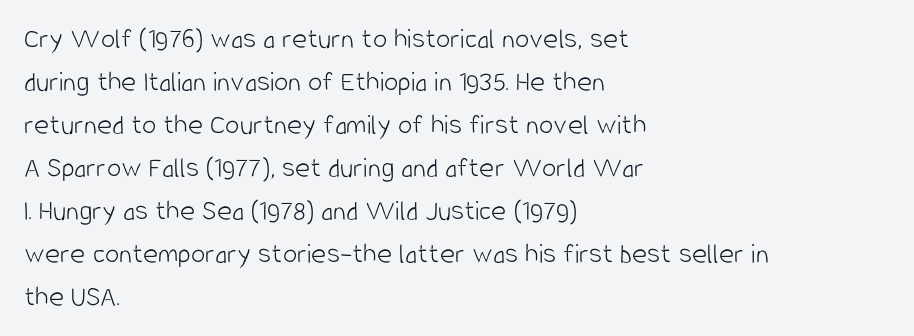
The passage shown is not bold in any degree. Stroke terminals: plain, sans-serif. The space directly below the letters is spotless. Leading matches the norm, producing a regular column.
